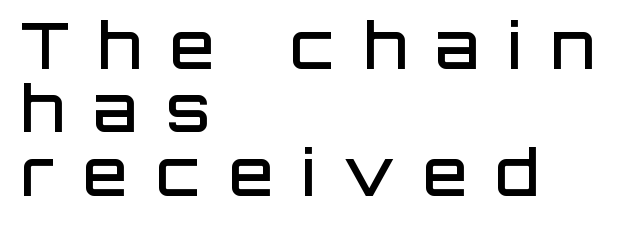
{"serif": "no", "italic": "no", "bold": "semi", "weight": "semibold", "width": "normal", "stroke_contrast": "low", "x_height": "large", "monospaced": "no", "underline": "no", "align": "left", "line_spacing": "tight", "line_spacing_ratio": 0.99, "letter_spacing": "wide", "letter_spacing_em": 0.45, "glyph_px": 64}
